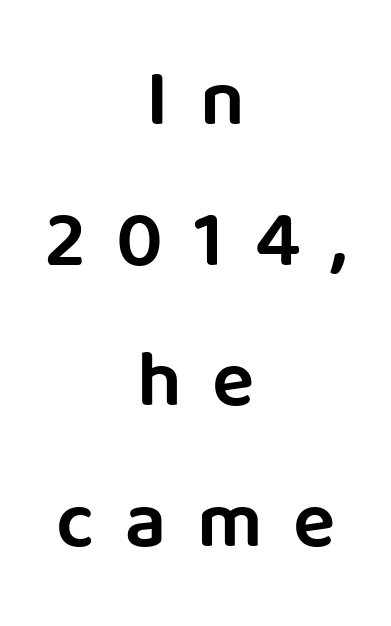
Lines of text with bare space underneath. These lines are rendered in a variable-pitch font. The glyphs in this specimen are sans serif. Does the lettering tilt? It doesn't — this is upright. In CSS terms this would be text-align: center. Each word looks stretched out because of the extra space between its letters.
